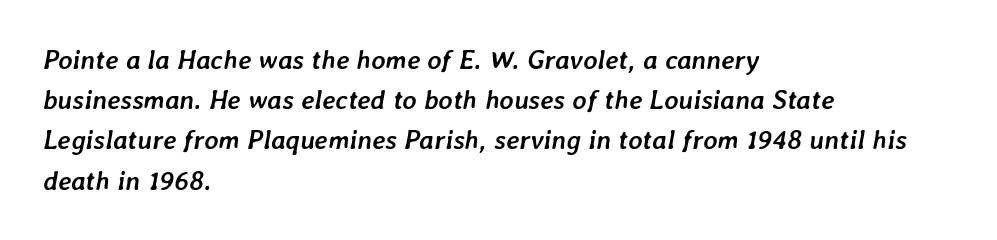
Normally led — the rows are evenly, conventionally spaced. The face used here is rendered with its standard letterfit. A full-strength bold gives these letters their thick strokes. Left-aligned paragraph, ragged on the right. The font's italic variant was chosen for this text.
